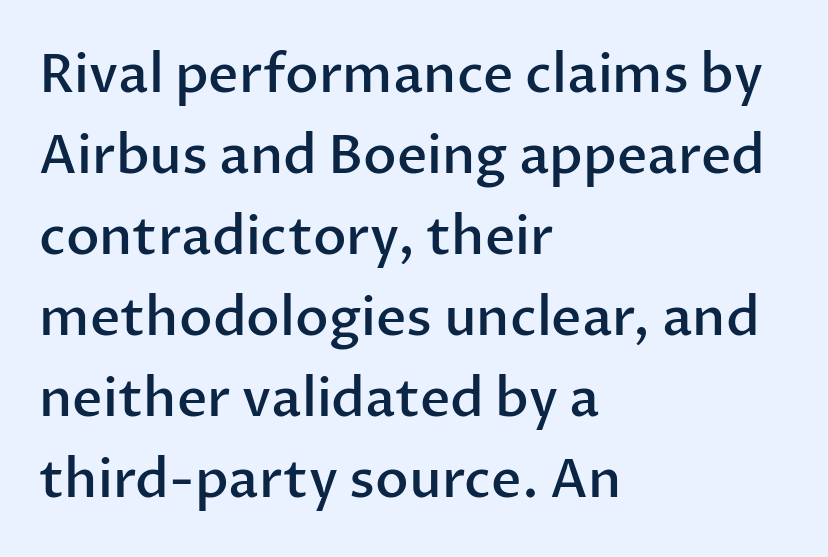
Every letter is mildly thick-stroked: semibold rather than bold. Check under the words: just untouched page. Line spacing here is normal. The rendering shows plain stroke endings on the letterforms — a sans-serif design. Glyph-to-glyph distance matches everyday printed text.
